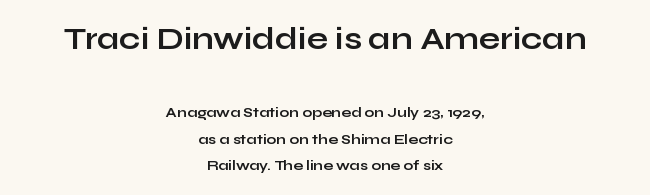
Q: Is the text bold? A: Yes.
Q: Is the text italic (slanted)? A: No, it is upright.
Q: Is the typeface a serif or a sans-serif typeface? A: Sans-serif.
Q: Is the text underlined? A: No.
Q: How is the paragraph aligned? A: Centered.
Q: Is the spacing between letters normal or unusually wide? A: Normal.
Q: Is the spacing between lines tight, normal or loose? A: Loose.
Q: Which block of text is set in a larger size, the first (top) or the second (bottom)? A: The first (top) one.
Q: Width (condensed, normal, or wide)? A: Wide.
Q: Stroke contrast? A: Low.
Q: x-height? A: Medium.
Q: Monospaced? A: No.
